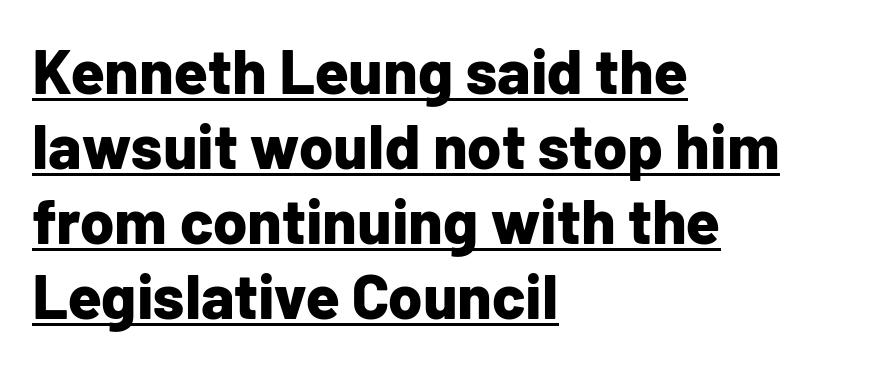
The image shows 62 px bold sans-serif type, upright; set left-aligned, line spacing 1.21x, normal letter spacing, underlined; low stroke contrast and a medium x-height.
